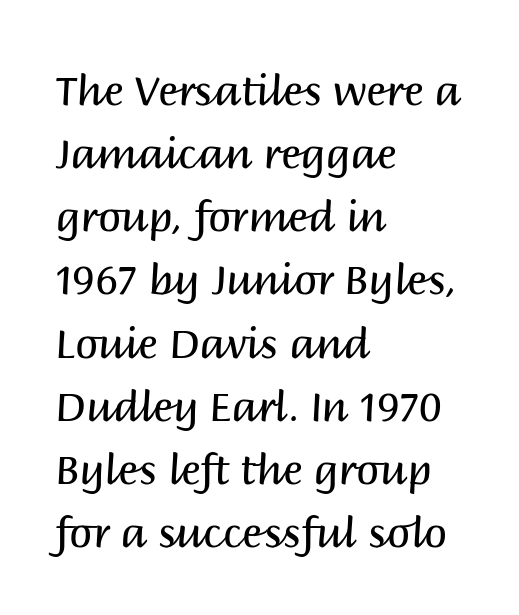
The letters advance in unequal steps, a hallmark of proportional type. Leading: standard. These lines keep a tight, regular rhythm from letter to letter. Nope, no serifs anywhere on these letters. Type without underlining.
